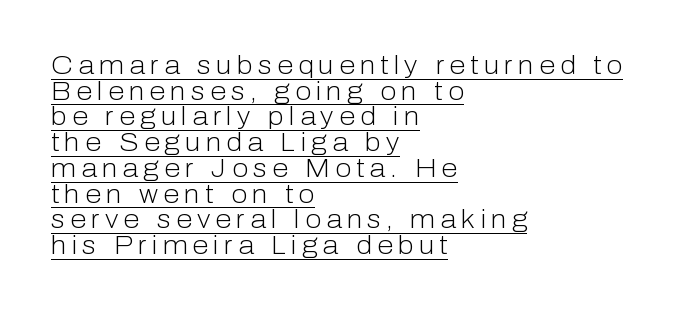
The rendering uses a small line-height, squeezing the rows. The lettering is marked with a stroke running underneath it. Caption: face not bold, strokes unweighted. In CSS terms this would be text-align: left.
